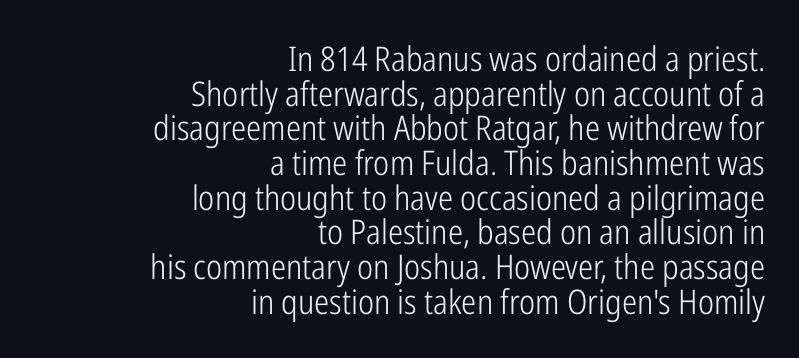
Q: Is the text bold? A: No.
Q: Is the text italic (slanted)? A: No, it is upright.
Q: Is the typeface a serif or a sans-serif typeface? A: Sans-serif.
Q: Is the text underlined? A: No.
Q: How is the paragraph aligned? A: Right-aligned.
Q: Is the spacing between letters normal or unusually wide? A: Normal.
Q: Is the spacing between lines tight, normal or loose? A: Tight.
Q: Width (condensed, normal, or wide)? A: Condensed.
Q: Stroke contrast? A: Low.
Q: x-height? A: Medium.
Q: Monospaced? A: No.
